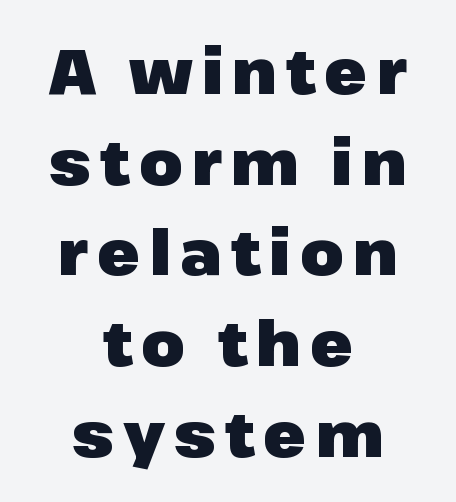
{"serif": "no", "italic": "no", "bold": "yes", "weight": "heavy", "width": "normal", "stroke_contrast": "low", "x_height": "medium", "monospaced": "no", "underline": "no", "align": "center", "line_spacing": "normal", "line_spacing_ratio": 1.44, "glyph_px": 63}
